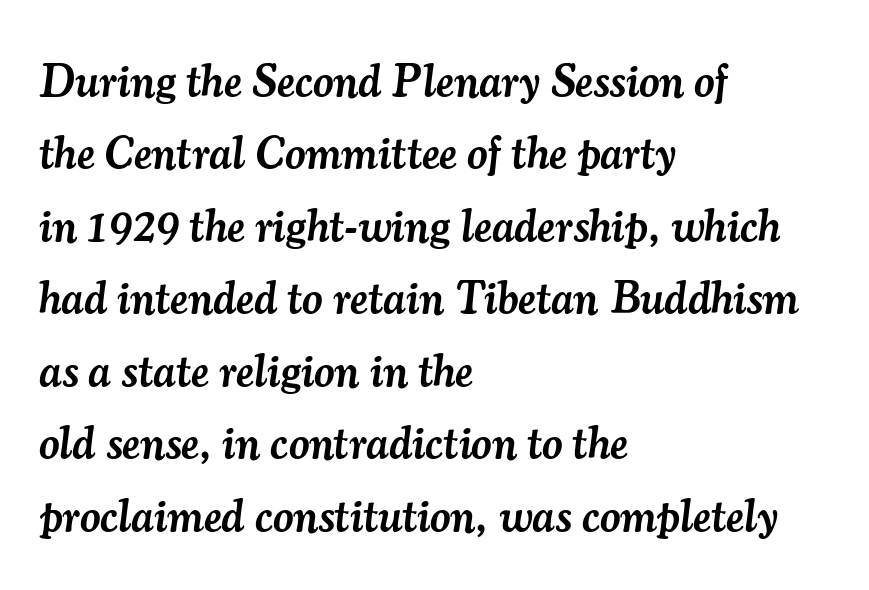
{"serif": "yes", "italic": "yes", "lean": "right", "slant_degrees": 7, "bold": "semi", "weight": "semibold", "width": "normal", "stroke_contrast": "medium", "x_height": "small", "monospaced": "no", "underline": "no", "align": "left", "line_spacing": "normal", "line_spacing_ratio": 1.61, "letter_spacing": "normal", "letter_spacing_em": 0.0, "glyph_px": 45}
